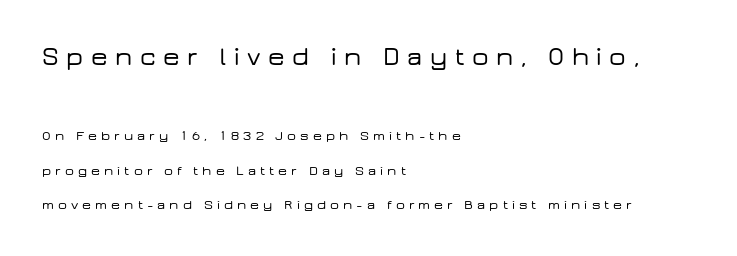
The image shows 26 px text type, upright; set left-aligned, loose line spacing (2.47x), unusually wide letter spacing (+0.29 em), not underlined; the first (top) block is 1.86x larger.
